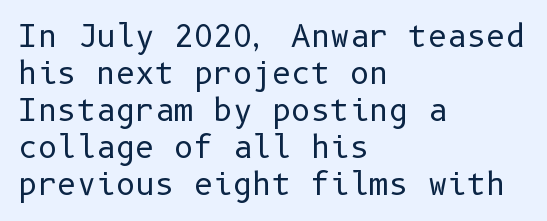
Students, note that the glyphs here touch the page at normal intervals. Notice how the stems are strictly vertical — no italics here. These lines are composed in type without serifs. The lines are quadded left. The characters are drawn with everyday or finer stroke widths. Decoration check: the copy has no underline.
